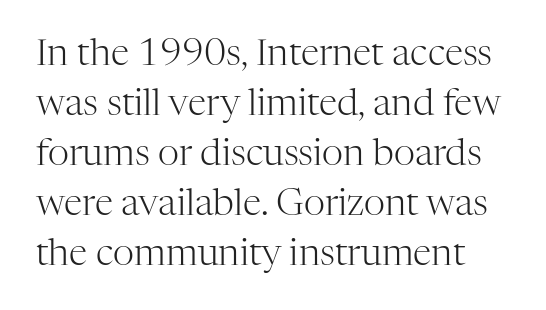
Q: Is the text bold? A: No.
Q: Is the text italic (slanted)? A: No, it is upright.
Q: Is the typeface a serif or a sans-serif typeface? A: Serif.
Q: Is the text underlined? A: No.
Q: Is the spacing between letters normal or unusually wide? A: Normal.
Q: Is the spacing between lines tight, normal or loose? A: Normal.
Q: Width (condensed, normal, or wide)? A: Normal.
Q: Stroke contrast? A: High.
Q: x-height? A: Medium.
Q: Monospaced? A: No.
